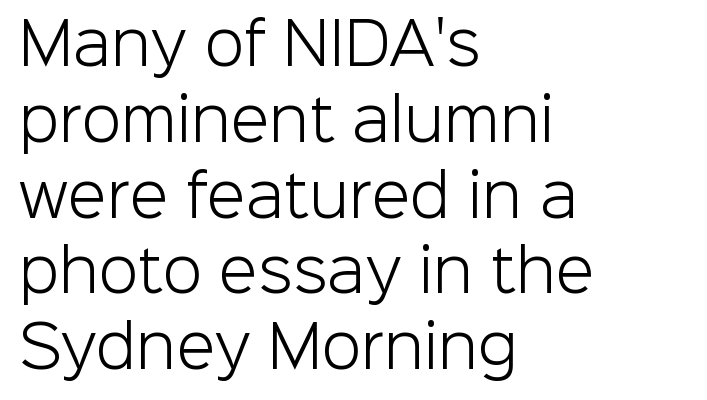
The image shows 57 px light sans-serif type, upright; set left-aligned, normal line spacing (1.33x), normal letter spacing, not underlined; low stroke contrast and a medium x-height.
